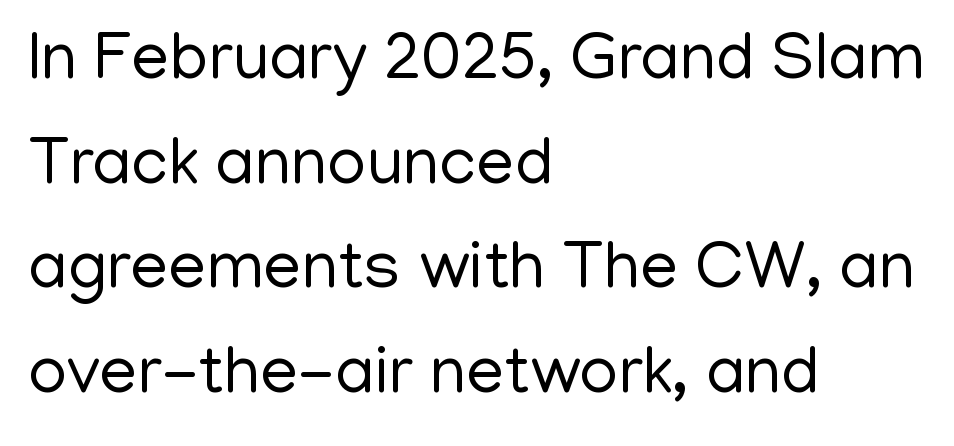
The image shows 68 px regular-weight sans-serif type, upright; set left-aligned, normal line spacing (1.54x), normal letter spacing, not underlined; low stroke contrast and a medium x-height.
